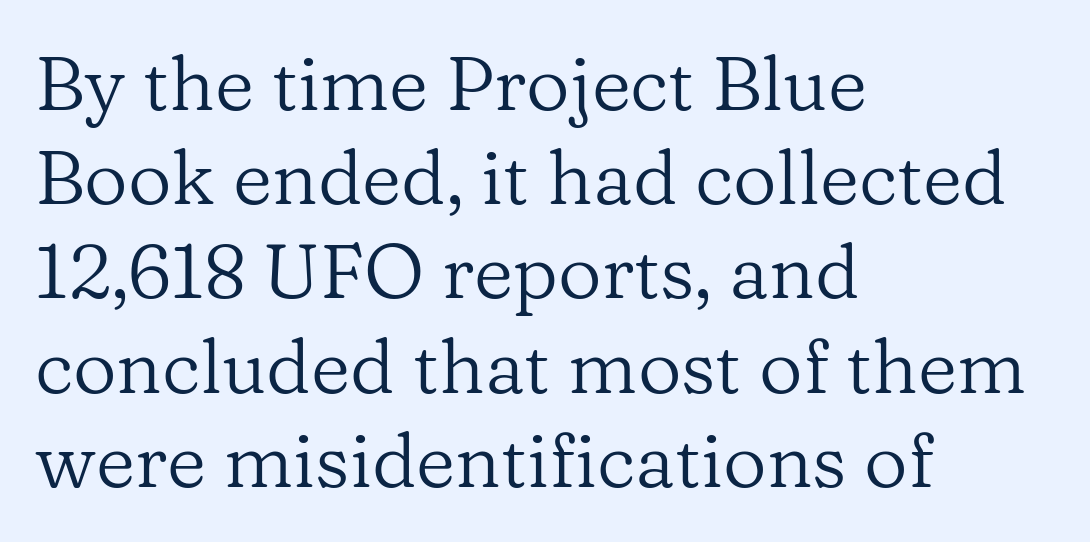
Glance below the letters and you will spot only blank space. Caption: standard tracking, unaltered. The lines are quadded left. The lettering holds an erect, upright posture throughout.
